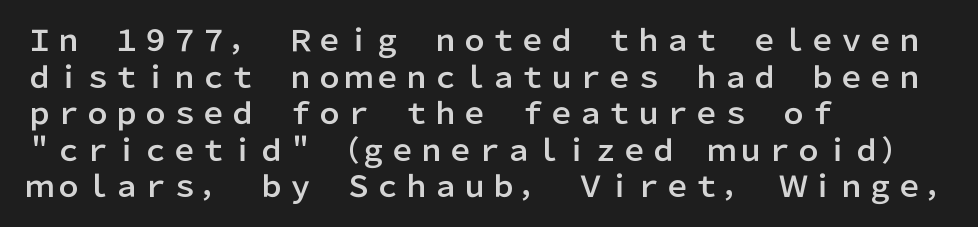
Q: Is the text italic (slanted)? A: No, it is upright.
Q: Is the typeface a serif or a sans-serif typeface? A: Sans-serif.
Q: Is the text underlined? A: No.
Q: How is the paragraph aligned? A: Left-aligned.
Q: Is the spacing between letters normal or unusually wide? A: Normal.
Q: Is the spacing between lines tight, normal or loose? A: Normal.
Q: Width (condensed, normal, or wide)? A: Normal.
Q: Stroke contrast? A: Low.
Q: x-height? A: Medium.
Q: Monospaced? A: No.
